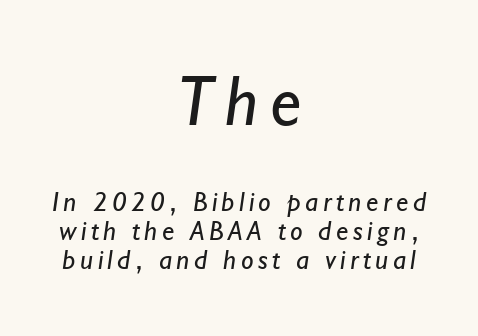
The image shows 71 px regular-weight sans-serif type; set centered, tight line spacing (1.03x), not underlined; the first (top) block is 2.54x larger; low stroke contrast and a small x-height.
